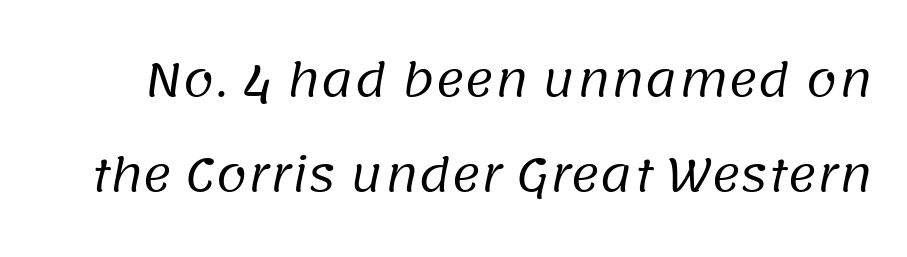
The image shows 45 px regular-weight sans-serif type; set loose line spacing (2.12x), normal letter spacing, not underlined; low stroke contrast and a large x-height.
